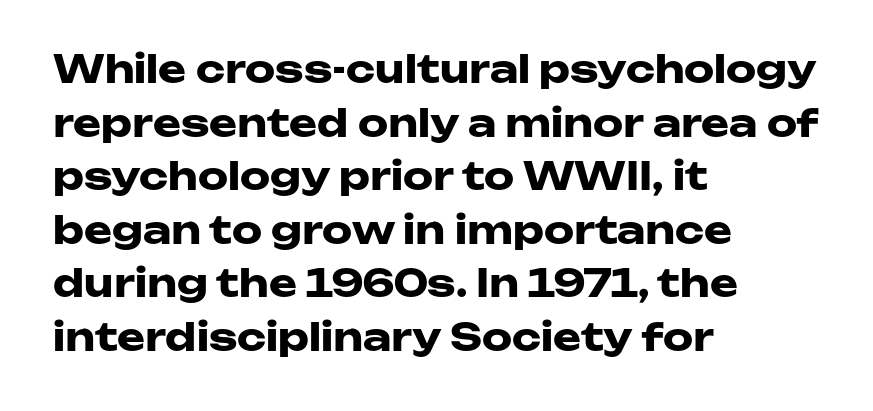
Q: Is the text bold? A: Yes.
Q: Is the text italic (slanted)? A: No, it is upright.
Q: Is the typeface a serif or a sans-serif typeface? A: Sans-serif.
Q: Is the text underlined? A: No.
Q: How is the paragraph aligned? A: Left-aligned.
Q: Is the spacing between letters normal or unusually wide? A: Normal.
Q: Is the spacing between lines tight, normal or loose? A: Normal.
Q: Width (condensed, normal, or wide)? A: Wide.
Q: Stroke contrast? A: Low.
Q: x-height? A: Medium.
Q: Monospaced? A: No.
